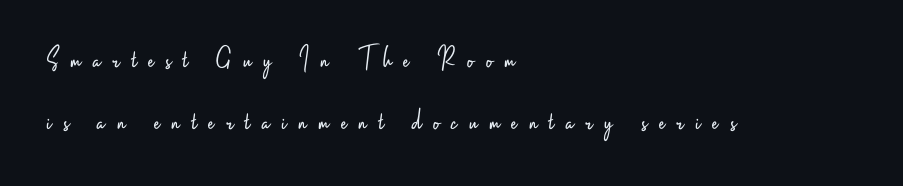
{"serif": "no", "bold": "no", "weight": "light", "width": "condensed", "stroke_contrast": "low", "x_height": "small", "monospaced": "no", "underline": "no", "align": "left", "line_spacing": "loose", "line_spacing_ratio": 2.0, "letter_spacing": "wide", "letter_spacing_em": 0.38, "glyph_px": 31}
